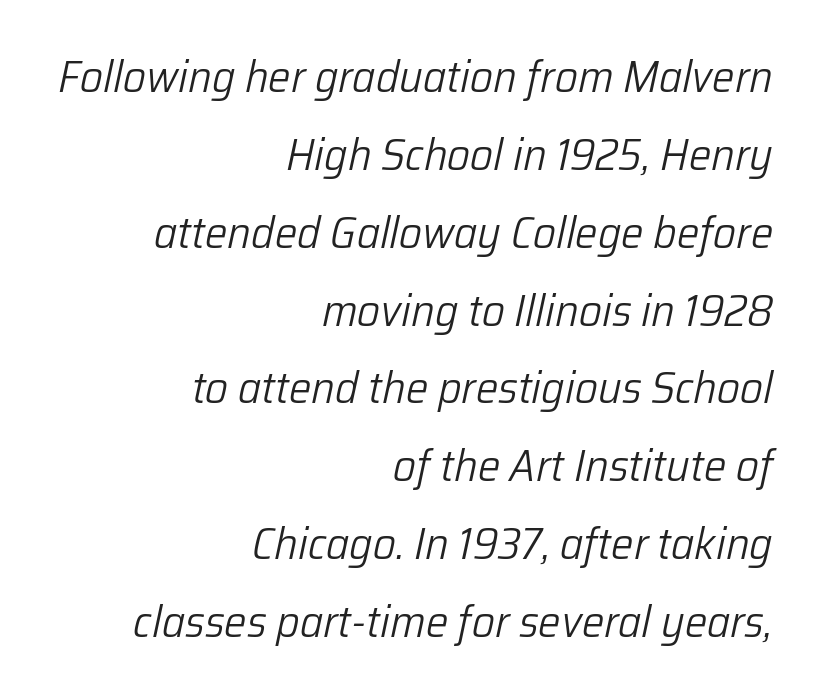
Q: Is the text bold? A: No.
Q: Is the text italic (slanted)? A: Yes, it leans right by about 12 degrees.
Q: Is the text underlined? A: No.
Q: How is the paragraph aligned? A: Right-aligned.
Q: Is the spacing between letters normal or unusually wide? A: Normal.
Q: Width (condensed, normal, or wide)? A: Normal.
Q: Stroke contrast? A: Low.
Q: x-height? A: Medium.
Q: Monospaced? A: No.
